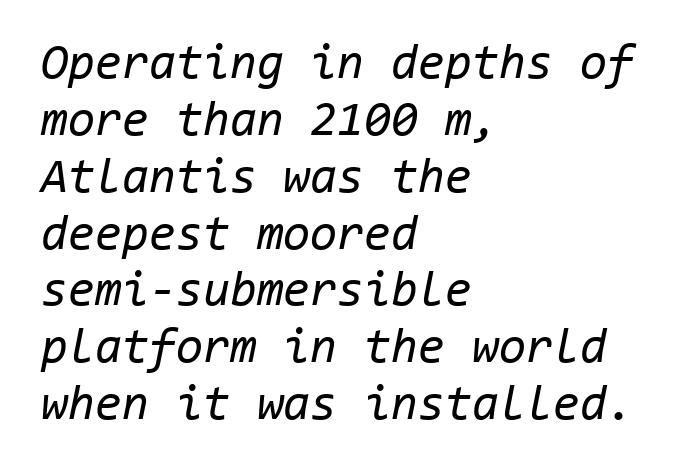
Q: Is the text bold? A: No.
Q: Is the text italic (slanted)? A: Yes, it leans right by about 11 degrees.
Q: Is the text underlined? A: No.
Q: How is the paragraph aligned? A: Left-aligned.
Q: Is the spacing between letters normal or unusually wide? A: Normal.
Q: Width (condensed, normal, or wide)? A: Normal.
Q: Stroke contrast? A: Low.
Q: x-height? A: Medium.
Q: Monospaced? A: Yes.
